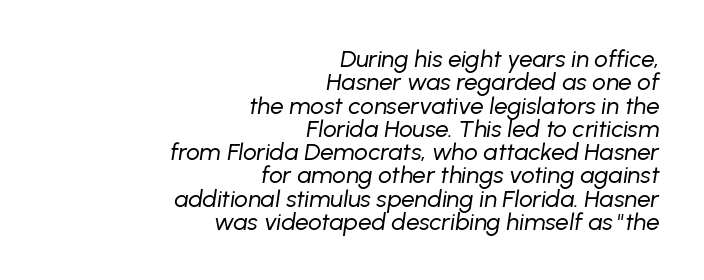
{"italic": "yes", "lean": "right", "slant_degrees": 8, "bold": "no", "underline": "no", "align": "right", "line_spacing": "tight", "line_spacing_ratio": 0.97, "letter_spacing": "normal", "letter_spacing_em": 0.0, "glyph_px": 24}
